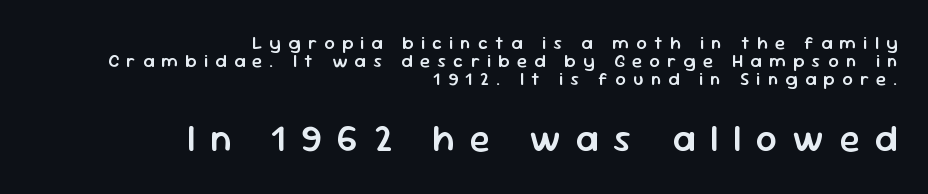
The image shows 37 px semibold sans-serif type, upright; set right-aligned, tight line spacing (0.99x), unusually wide letter spacing (+0.41 em), not underlined; the second (bottom) block is 2.06x larger; low stroke contrast and a medium x-height.
